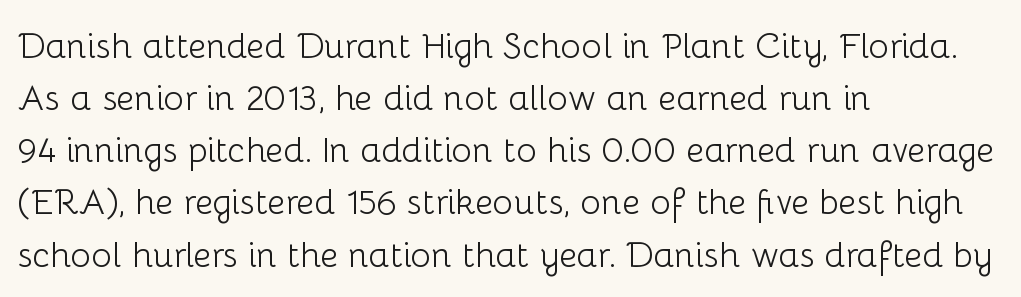
The image shows 35 px light sans-serif type, upright; set left-aligned, normal line spacing (1.49x), normal letter spacing, not underlined; low stroke contrast and a medium x-height.
